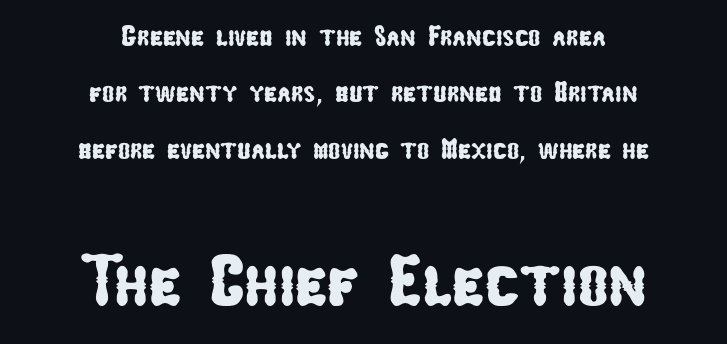
Q: Is the typeface a serif or a sans-serif typeface? A: Sans-serif.
Q: Is the text underlined? A: No.
Q: How is the paragraph aligned? A: Centered.
Q: Is the spacing between letters normal or unusually wide? A: Normal.
Q: Is the spacing between lines tight, normal or loose? A: Loose.
Q: Which block of text is set in a larger size, the first (top) or the second (bottom)? A: The second (bottom) one.
Q: Width (condensed, normal, or wide)? A: Condensed.
Q: Stroke contrast? A: Low.
Q: x-height? A: Medium.
Q: Monospaced? A: No.
